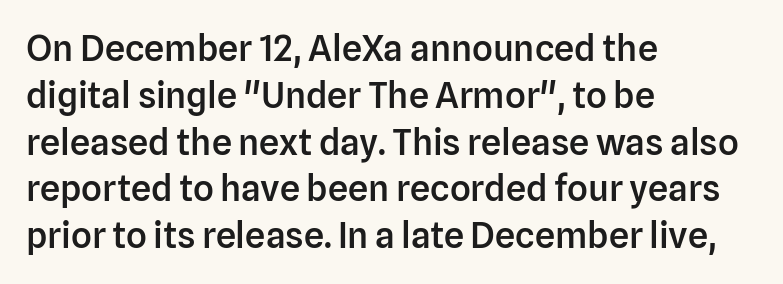
A classic flush-left, rag-right setting is used for this passage. Vertically, the passage feels balanced, rows spaced as you'd expect. You could call the tracking neutral — neither tight nor loose. The baseline area is clear. Nope, no serifs anywhere on these letters.
